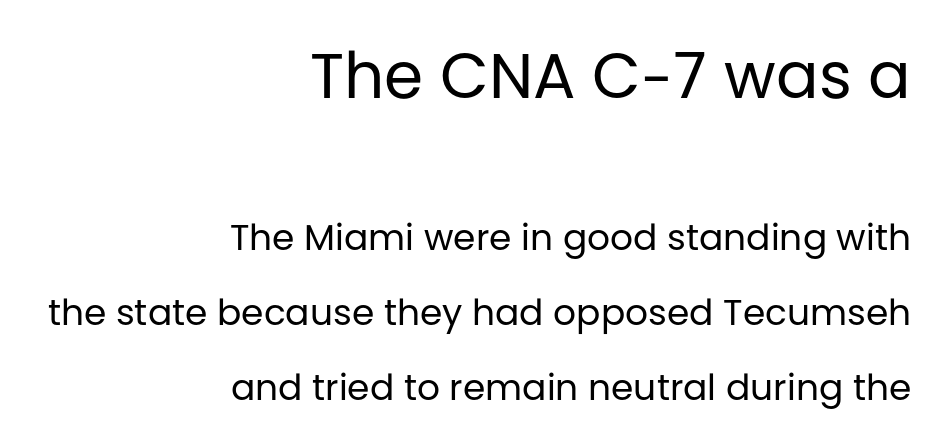
Q: Is the text bold? A: No.
Q: Is the text italic (slanted)? A: No, it is upright.
Q: Is the typeface a serif or a sans-serif typeface? A: Sans-serif.
Q: Is the text underlined? A: No.
Q: How is the paragraph aligned? A: Right-aligned.
Q: Is the spacing between letters normal or unusually wide? A: Normal.
Q: Is the spacing between lines tight, normal or loose? A: Loose.
Q: Which block of text is set in a larger size, the first (top) or the second (bottom)? A: The first (top) one.
Q: Width (condensed, normal, or wide)? A: Normal.
Q: Stroke contrast? A: Low.
Q: x-height? A: Large.
Q: Monospaced? A: No.
